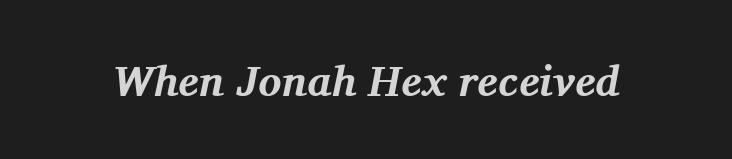
The image shows 43 px bold serif type, italic (leaning right); set normal letter spacing, not underlined; medium stroke contrast and a medium x-height.
